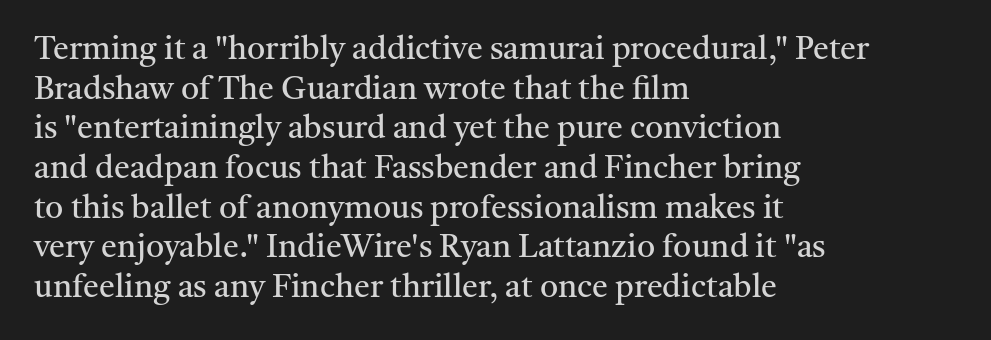
Q: Is the text bold? A: No.
Q: Is the text italic (slanted)? A: No, it is upright.
Q: Is the typeface a serif or a sans-serif typeface? A: Serif.
Q: Is the text underlined? A: No.
Q: How is the paragraph aligned? A: Left-aligned.
Q: Is the spacing between letters normal or unusually wide? A: Normal.
Q: Width (condensed, normal, or wide)? A: Normal.
Q: Stroke contrast? A: Medium.
Q: x-height? A: Medium.
Q: Monospaced? A: No.
